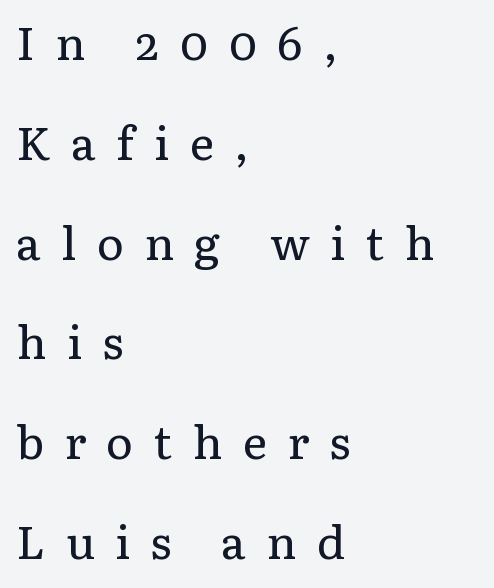
Observe the wide spacing: letters keep a clear distance from each other. Varying glyph widths throughout — classic text-font behaviour. The space directly below the letters is spotless. The space between consecutive lines is lavish. The setting favours the left margin, as ordinary paragraphs usually do. Heaviness? Minimal to ordinary, like unemphasized prose.
